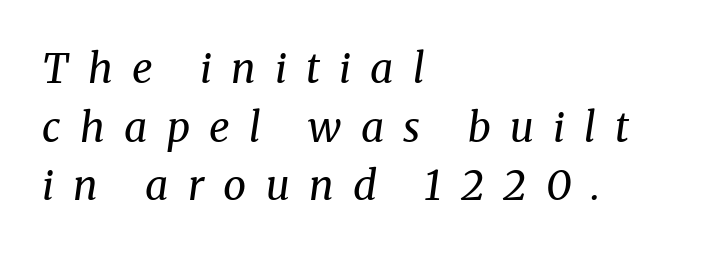
Is the type heavy? It reads as light-to-regular instead. Teacher's note: observe the even left margin — that is flush-left alignment. Does the lettering tilt? It does — this is italic. Short note: letters widely spaced. The passage shown is typeset with a serif family.
